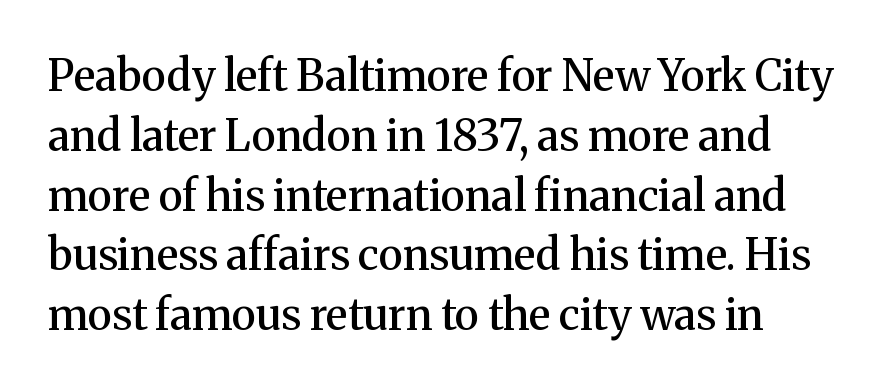
Unlike a clean sans, this face finishes its strokes with serifs. Summary of vertical rhythm: regular, with standard interline spacing. Between one letter and the next there's only the usual sliver of space. Each letter keeps its own natural width here, so spacing adapts to shape.
